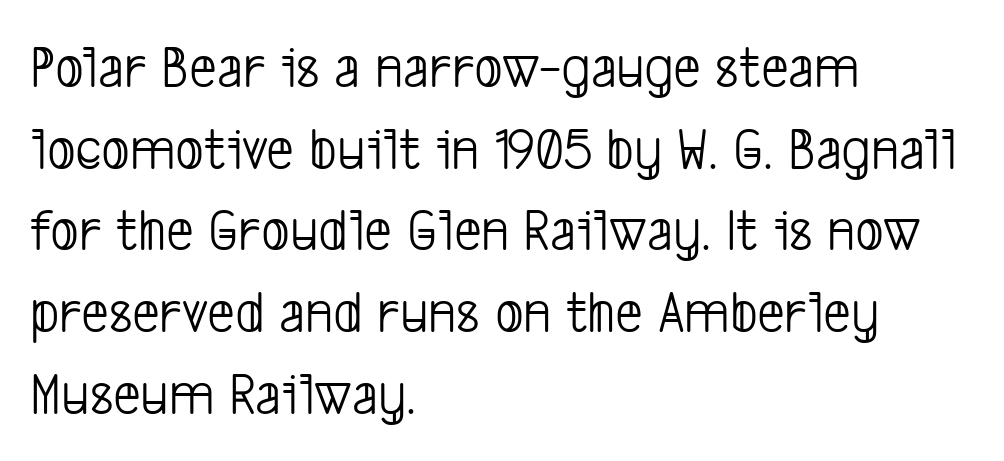
{"serif": "no", "bold": "no", "weight": "light", "width": "condensed", "stroke_contrast": "low", "x_height": "medium", "monospaced": "no", "underline": "no", "align": "left", "line_spacing": "normal", "line_spacing_ratio": 1.34, "letter_spacing": "normal", "letter_spacing_em": 0.0, "glyph_px": 61}
